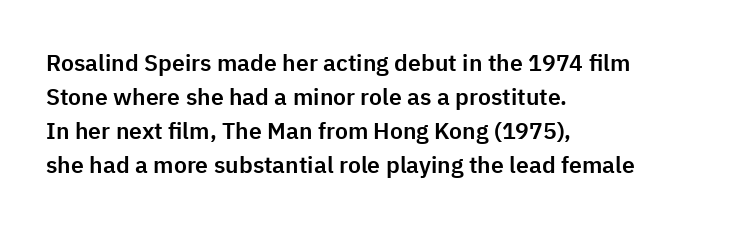
The image shows 23 px text type, upright; set left-aligned, normal line spacing (1.48x), normal letter spacing, not underlined.
